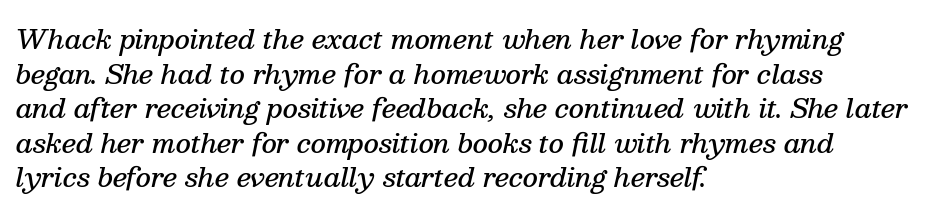
{"italic": "yes", "lean": "right", "slant_degrees": 13, "bold": "semi", "underline": "no", "align": "left", "line_spacing": "normal", "line_spacing_ratio": 1.33, "letter_spacing": "normal", "letter_spacing_em": 0.0, "glyph_px": 26}
